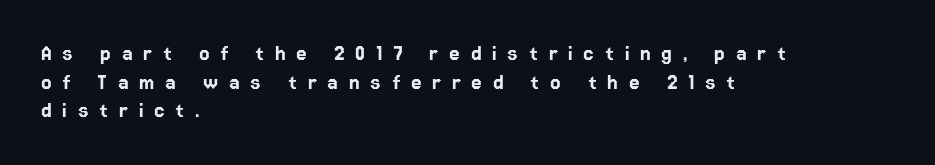
The image shows 24 px text type, upright; set left-aligned, line spacing 1.19x, unusually wide letter spacing (+0.45 em), not underlined.
